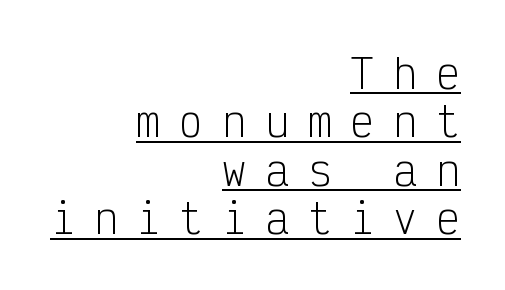
The image shows 40 px light, condensed sans-serif type, upright, monospaced; set right-aligned, line spacing 1.21x, unusually wide letter spacing (+0.47 em), underlined; low stroke contrast and a medium x-height.
